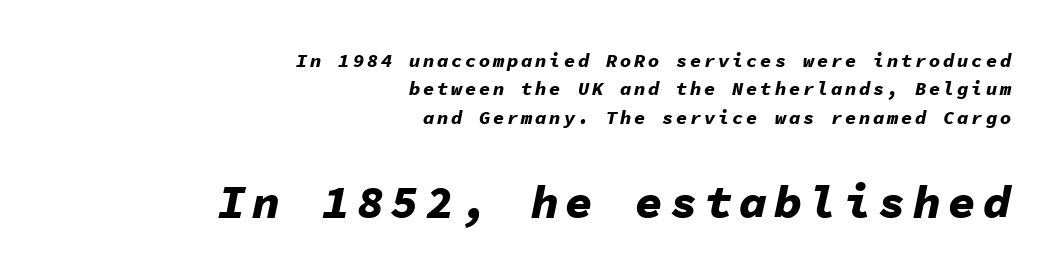
Is this a fixed-width face? Yes — each glyph sits in an identical cell. The foot of each line stays bare and open. The text block is weighted toward the right margin, trailing off unevenly leftward. The characters look thick and weighty, a clear bold. Emphasis-style slanted type is in use.
